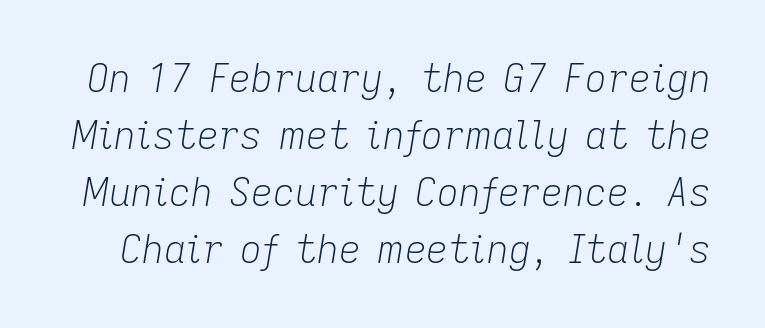
The image shows 38 px light type, italic (leaning right); set normal line spacing (1.5x), normal letter spacing, not underlined; low stroke contrast and a medium x-height.
